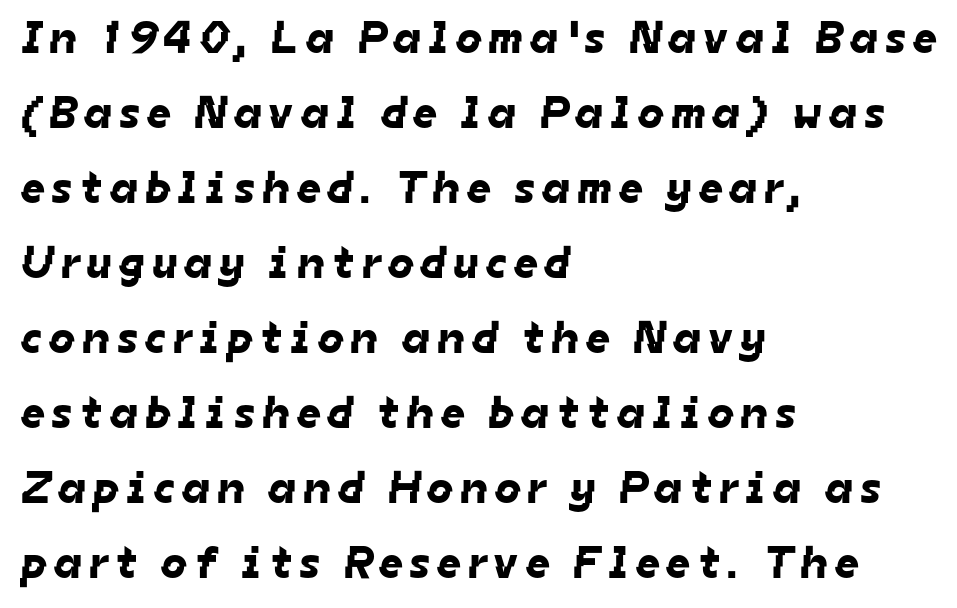
Q: Is the typeface a serif or a sans-serif typeface? A: Sans-serif.
Q: Is the text underlined? A: No.
Q: How is the paragraph aligned? A: Left-aligned.
Q: Is the spacing between lines tight, normal or loose? A: Normal.
Q: Width (condensed, normal, or wide)? A: Normal.
Q: Stroke contrast? A: Low.
Q: x-height? A: Medium.
Q: Monospaced? A: No.
